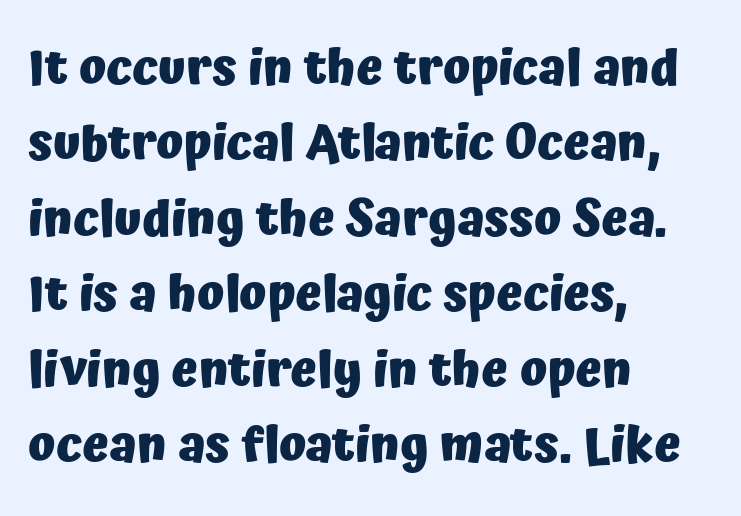
Q: Is the text bold? A: Yes.
Q: Is the text italic (slanted)? A: No, it is upright.
Q: Is the typeface a serif or a sans-serif typeface? A: Sans-serif.
Q: Is the text underlined? A: No.
Q: How is the paragraph aligned? A: Left-aligned.
Q: Is the spacing between letters normal or unusually wide? A: Normal.
Q: Is the spacing between lines tight, normal or loose? A: Normal.
Q: Width (condensed, normal, or wide)? A: Normal.
Q: Stroke contrast? A: Low.
Q: x-height? A: Medium.
Q: Monospaced? A: No.
